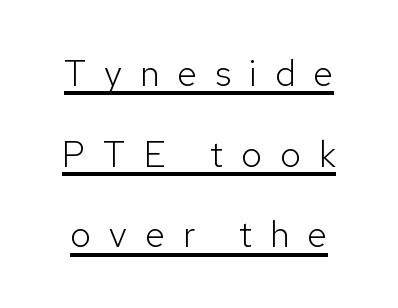
Q: Is the text bold? A: No.
Q: Is the text italic (slanted)? A: No, it is upright.
Q: Is the typeface a serif or a sans-serif typeface? A: Sans-serif.
Q: Is the text underlined? A: Yes.
Q: Is the spacing between letters normal or unusually wide? A: Unusually wide.
Q: Is the spacing between lines tight, normal or loose? A: Loose.
Q: Width (condensed, normal, or wide)? A: Normal.
Q: Stroke contrast? A: Low.
Q: x-height? A: Medium.
Q: Monospaced? A: No.
